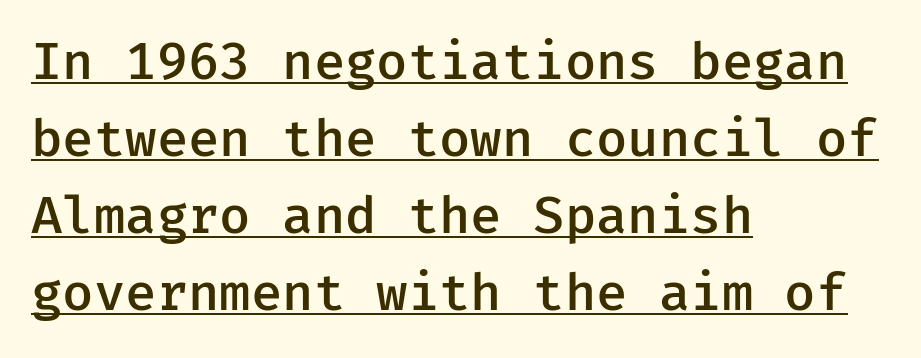
Q: Is the text bold? A: Semi-bold.
Q: Is the text italic (slanted)? A: No, it is upright.
Q: Is the typeface a serif or a sans-serif typeface? A: Sans-serif.
Q: Is the text underlined? A: Yes.
Q: How is the paragraph aligned? A: Left-aligned.
Q: Is the spacing between letters normal or unusually wide? A: Normal.
Q: Is the spacing between lines tight, normal or loose? A: Normal.
Q: Width (condensed, normal, or wide)? A: Normal.
Q: Stroke contrast? A: Low.
Q: x-height? A: Medium.
